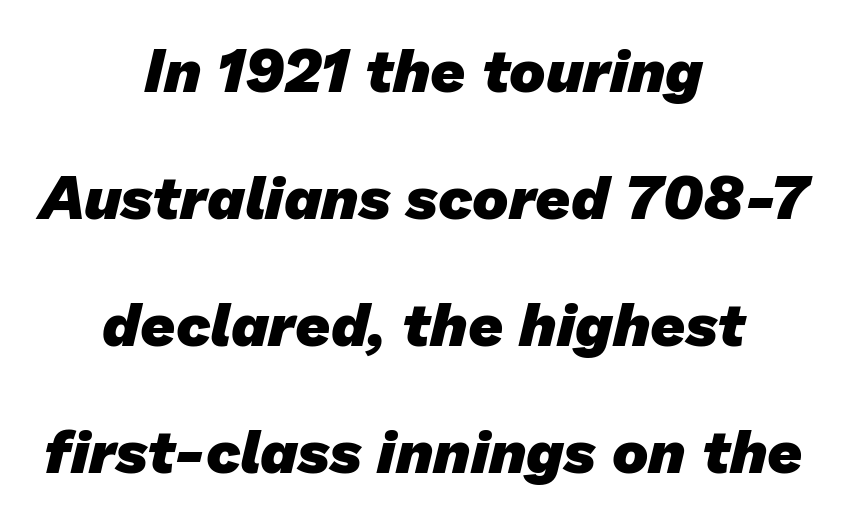
The image shows 61 px heavy sans-serif type; set centered, loose line spacing (2.08x), normal letter spacing, not underlined; low stroke contrast and a medium x-height.
